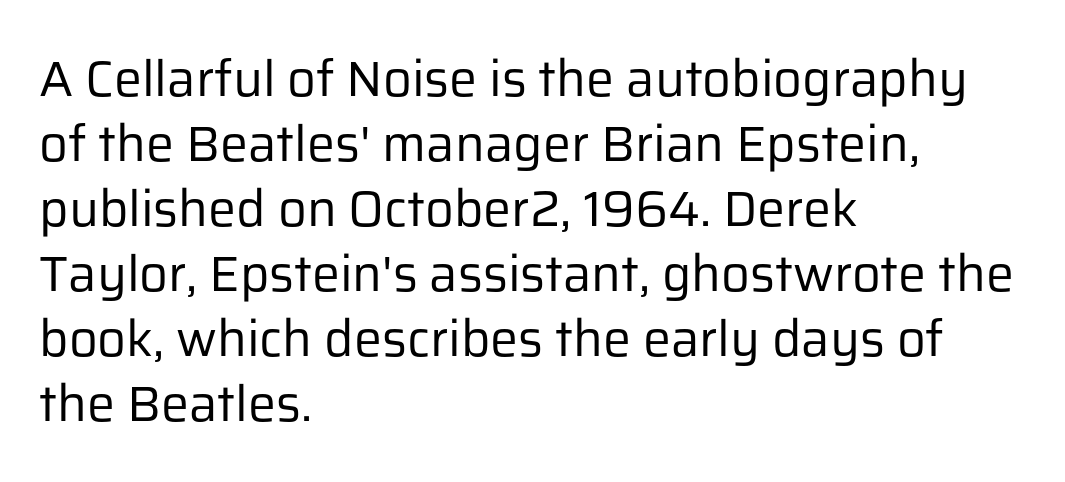
{"serif": "no", "italic": "no", "bold": "no", "weight": "regular", "width": "normal", "stroke_contrast": "low", "x_height": "medium", "monospaced": "no", "underline": "no", "align": "left", "line_spacing": "normal", "line_spacing_ratio": 1.3, "letter_spacing": "normal", "letter_spacing_em": 0.0, "glyph_px": 50}
